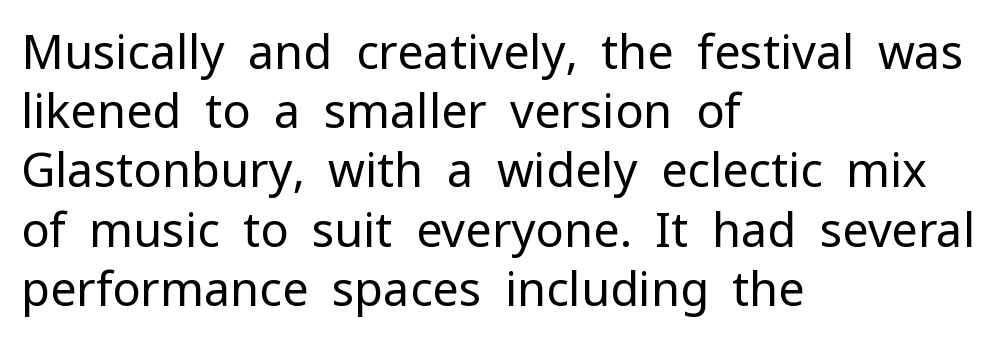
{"serif": "no", "italic": "no", "bold": "no", "weight": "regular", "width": "normal", "stroke_contrast": "low", "x_height": "medium", "monospaced": "no", "underline": "no", "align": "left", "line_spacing": "normal", "line_spacing_ratio": 1.26, "letter_spacing": "normal", "letter_spacing_em": 0.0, "glyph_px": 47}
